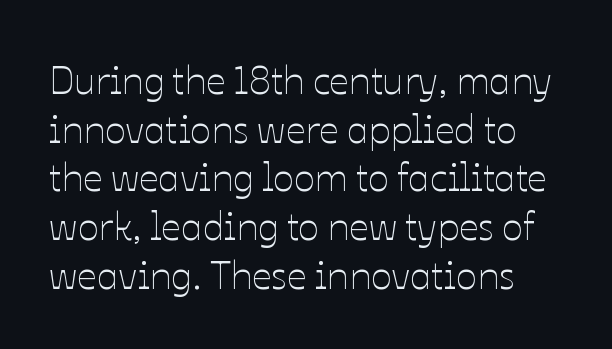
The image shows 39 px thin type, upright; set normal line spacing (1.25x), normal letter spacing, not underlined; low stroke contrast and a medium x-height.
